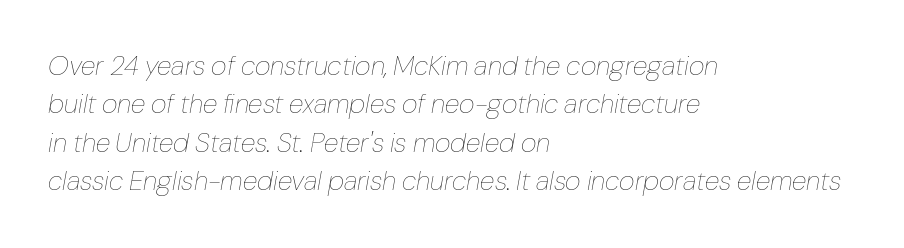
The image shows 27 px text type, italic (leaning right); set left-aligned, normal line spacing (1.42x), normal letter spacing, not underlined.
